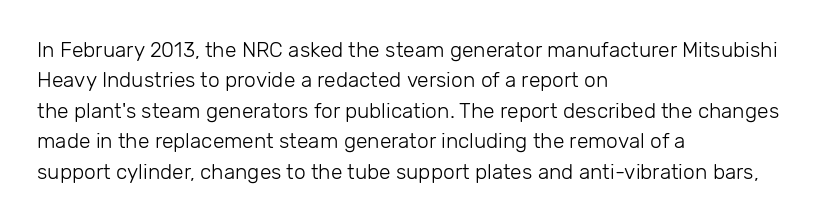
The image shows 21 px text type, upright; set left-aligned, normal line spacing (1.45x), normal letter spacing, not underlined.
